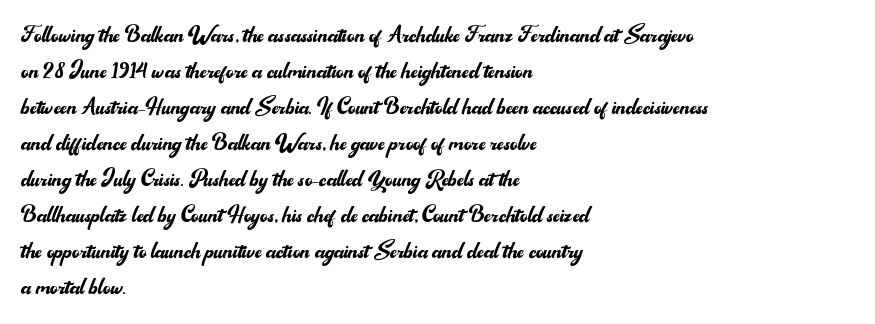
Q: Is the text bold? A: No.
Q: Is the text italic (slanted)? A: Yes.
Q: Is the typeface a serif or a sans-serif typeface? A: Sans-serif.
Q: Is the text underlined? A: No.
Q: How is the paragraph aligned? A: Left-aligned.
Q: Is the spacing between letters normal or unusually wide? A: Normal.
Q: Width (condensed, normal, or wide)? A: Normal.
Q: Stroke contrast? A: Medium.
Q: x-height? A: Small.
Q: Monospaced? A: No.
